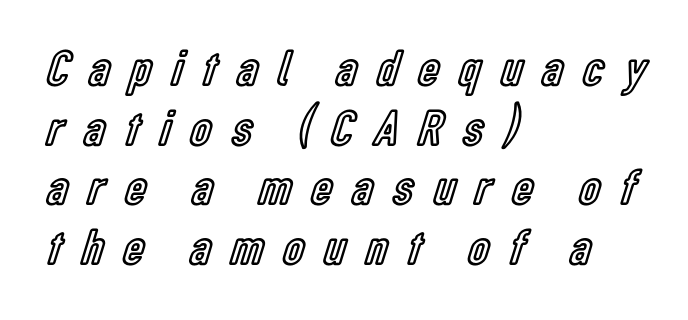
Q: Is the text italic (slanted)? A: Yes.
Q: Is the text underlined? A: No.
Q: How is the paragraph aligned? A: Left-aligned.
Q: Is the spacing between letters normal or unusually wide? A: Unusually wide.
Q: Width (condensed, normal, or wide)? A: Condensed.
Q: x-height? A: Medium.
Q: Monospaced? A: No.
